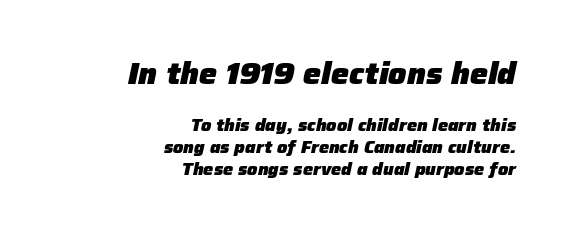
{"italic": "yes", "lean": "right", "slant_degrees": 12, "bold": "yes", "weight": "heavy", "width": "normal", "stroke_contrast": "low", "x_height": "medium", "monospaced": "no", "underline": "no", "align": "right", "line_spacing": "normal", "line_spacing_ratio": 1.28, "letter_spacing": "normal", "letter_spacing_em": 0.0, "larger_block": "first", "size_ratio": 1.76, "glyph_px": 30}
